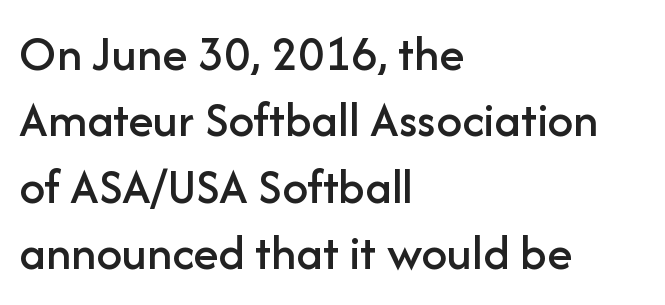
Q: Is the text italic (slanted)? A: No, it is upright.
Q: Is the typeface a serif or a sans-serif typeface? A: Sans-serif.
Q: Is the text underlined? A: No.
Q: How is the paragraph aligned? A: Left-aligned.
Q: Is the spacing between letters normal or unusually wide? A: Normal.
Q: Is the spacing between lines tight, normal or loose? A: Normal.
Q: Width (condensed, normal, or wide)? A: Normal.
Q: Stroke contrast? A: Low.
Q: x-height? A: Medium.
Q: Monospaced? A: No.
